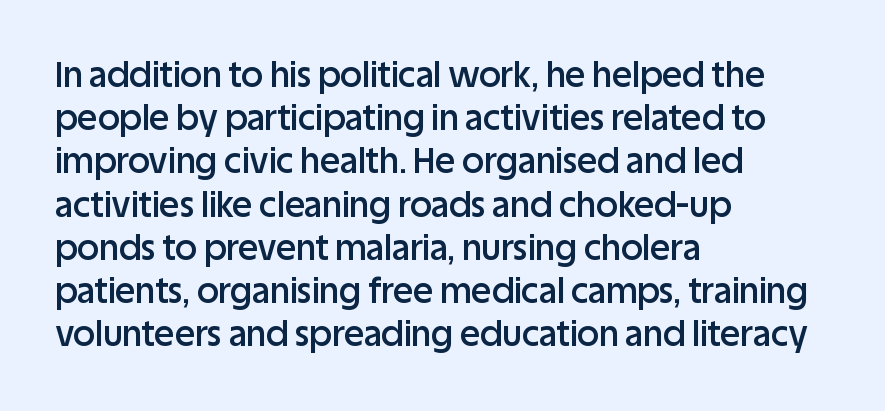
Q: Is the text bold? A: Semi-bold.
Q: Is the text italic (slanted)? A: No, it is upright.
Q: Is the typeface a serif or a sans-serif typeface? A: Sans-serif.
Q: Is the text underlined? A: No.
Q: How is the paragraph aligned? A: Left-aligned.
Q: Is the spacing between letters normal or unusually wide? A: Normal.
Q: Is the spacing between lines tight, normal or loose? A: Normal.
Q: Width (condensed, normal, or wide)? A: Normal.
Q: Stroke contrast? A: Low.
Q: x-height? A: Large.
Q: Monospaced? A: No.
